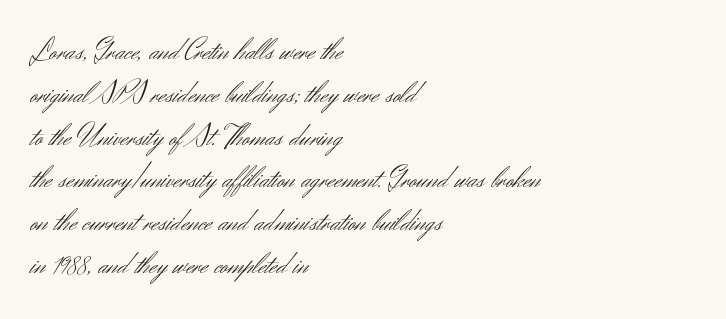
The image shows 31 px light sans-serif type; set left-aligned, normal line spacing (1.38x), normal letter spacing, not underlined; medium stroke contrast and a small x-height.
